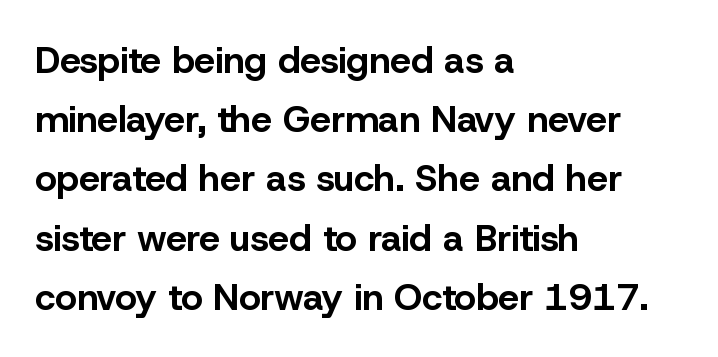
The image shows 37 px bold sans-serif type, upright; set left-aligned, normal line spacing (1.6x), normal letter spacing, not underlined; low stroke contrast and a medium x-height.
